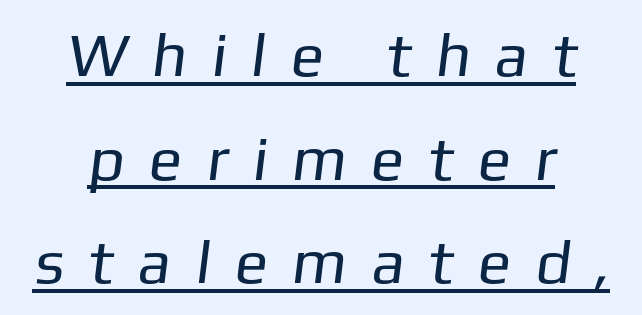
Q: Is the text bold? A: No.
Q: Is the typeface a serif or a sans-serif typeface? A: Sans-serif.
Q: Is the text underlined? A: Yes.
Q: How is the paragraph aligned? A: Centered.
Q: Is the spacing between letters normal or unusually wide? A: Unusually wide.
Q: Is the spacing between lines tight, normal or loose? A: Normal.
Q: Width (condensed, normal, or wide)? A: Normal.
Q: Stroke contrast? A: Low.
Q: x-height? A: Medium.
Q: Monospaced? A: No.
